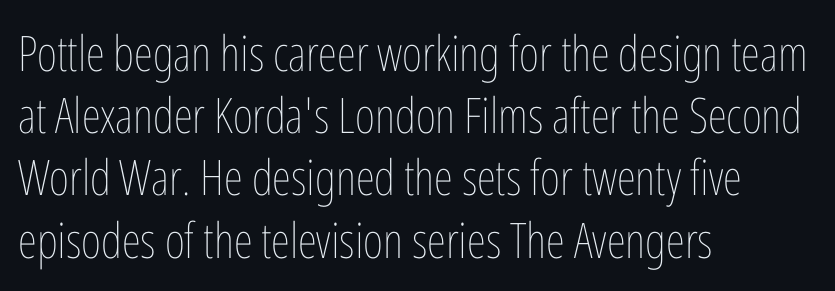
Check under the words: just untouched page. Weight: regular or lighter. The letters advance in unequal steps, a hallmark of proportional type. The rendering uses a moderate line-height, typical for paragraphs. This sample is left-justified, so line endings fall wherever the words run out. Rendered with straight, roman letterforms.
